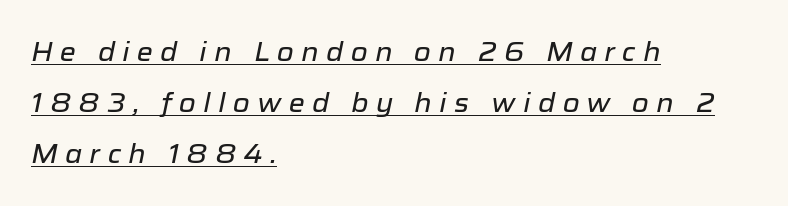
The image shows 26 px text type, italic (leaning right); set left-aligned, loose line spacing (1.96x), unusually wide letter spacing (+0.28 em), underlined.
